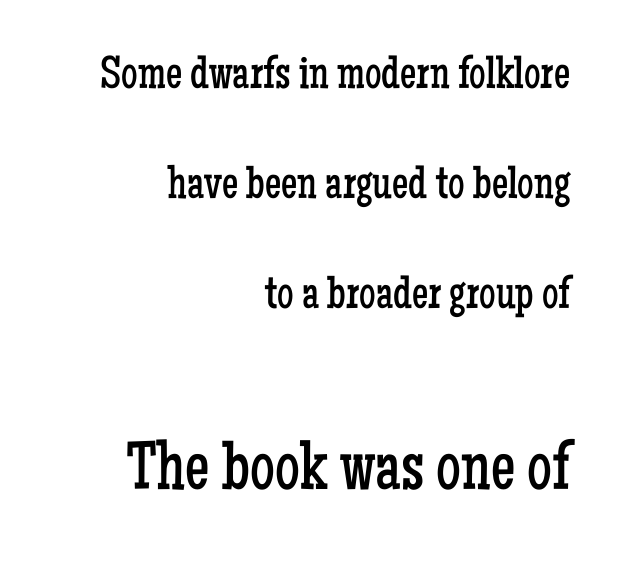
Typeset ragged left — the right edge is the straight one. No chunkiness to these letters — they're not bold. A bare baseline throughout the passage. Leading is clearly above the norm, producing a sparse column.
